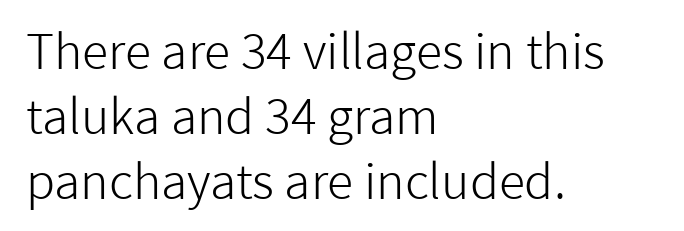
Q: Is the text bold? A: No.
Q: Is the text italic (slanted)? A: No, it is upright.
Q: Is the typeface a serif or a sans-serif typeface? A: Sans-serif.
Q: Is the text underlined? A: No.
Q: How is the paragraph aligned? A: Left-aligned.
Q: Is the spacing between letters normal or unusually wide? A: Normal.
Q: Is the spacing between lines tight, normal or loose? A: Normal.
Q: Width (condensed, normal, or wide)? A: Normal.
Q: Stroke contrast? A: Low.
Q: x-height? A: Medium.
Q: Monospaced? A: No.
